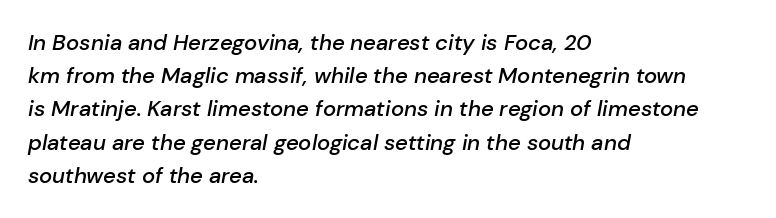
Caption: standard tracking, unaltered. These lines stack with their left ends in a neat column. Regular leading. The axis of the letterforms is tilted away from vertical. As a designer I'd log this as weight 600, semibold.
